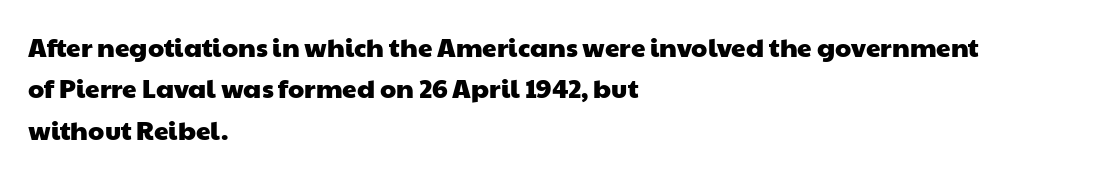
Beneath every word, the page is bare. Visually the block forms a straight wall on the left and a jagged coastline on the right. The lines sit at an ordinary, default distance from one another. A typesetter would call this zero additional tracking.
